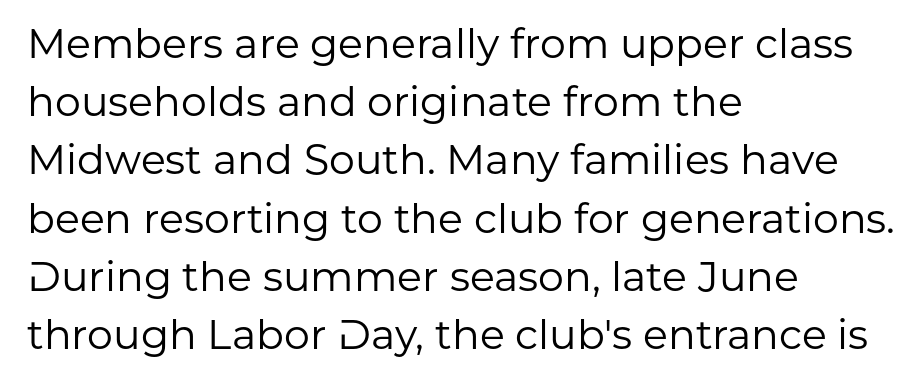
Q: Is the text bold? A: No.
Q: Is the text italic (slanted)? A: No, it is upright.
Q: Is the typeface a serif or a sans-serif typeface? A: Sans-serif.
Q: Is the text underlined? A: No.
Q: How is the paragraph aligned? A: Left-aligned.
Q: Is the spacing between letters normal or unusually wide? A: Normal.
Q: Is the spacing between lines tight, normal or loose? A: Normal.
Q: Width (condensed, normal, or wide)? A: Normal.
Q: Stroke contrast? A: Low.
Q: x-height? A: Medium.
Q: Monospaced? A: No.
